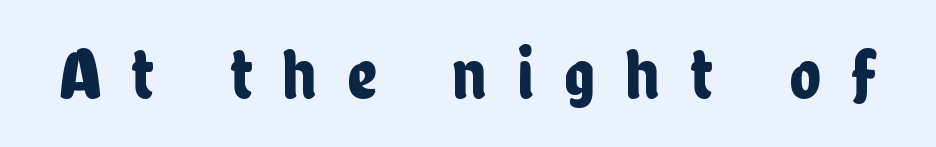
Q: Is the text italic (slanted)? A: No, it is upright.
Q: Is the typeface a serif or a sans-serif typeface? A: Sans-serif.
Q: Is the text underlined? A: No.
Q: Is the spacing between letters normal or unusually wide? A: Unusually wide.
Q: Width (condensed, normal, or wide)? A: Condensed.
Q: Stroke contrast? A: Low.
Q: x-height? A: Medium.
Q: Monospaced? A: No.
